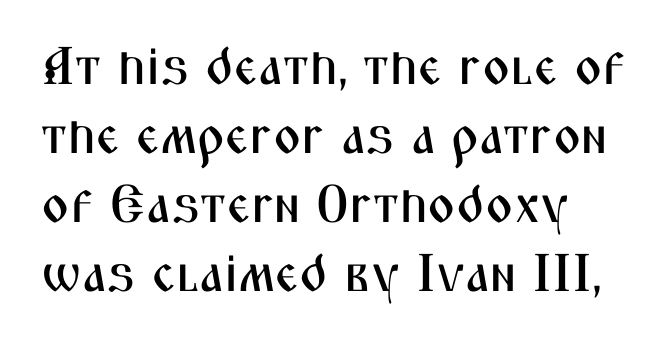
The image shows 53 px condensed sans-serif type, upright; set normal line spacing (1.3x), normal letter spacing, not underlined; medium stroke contrast and a medium x-height.
